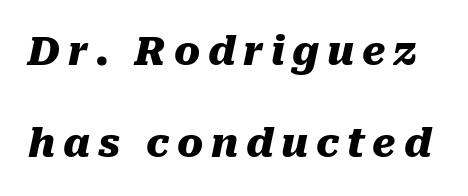
Q: Is the text bold? A: Yes.
Q: Is the text italic (slanted)? A: Yes, it leans right by about 10 degrees.
Q: Is the text underlined? A: No.
Q: Is the spacing between letters normal or unusually wide? A: Unusually wide.
Q: Is the spacing between lines tight, normal or loose? A: Loose.
Q: Width (condensed, normal, or wide)? A: Normal.
Q: Stroke contrast? A: Medium.
Q: x-height? A: Medium.
Q: Monospaced? A: No.
